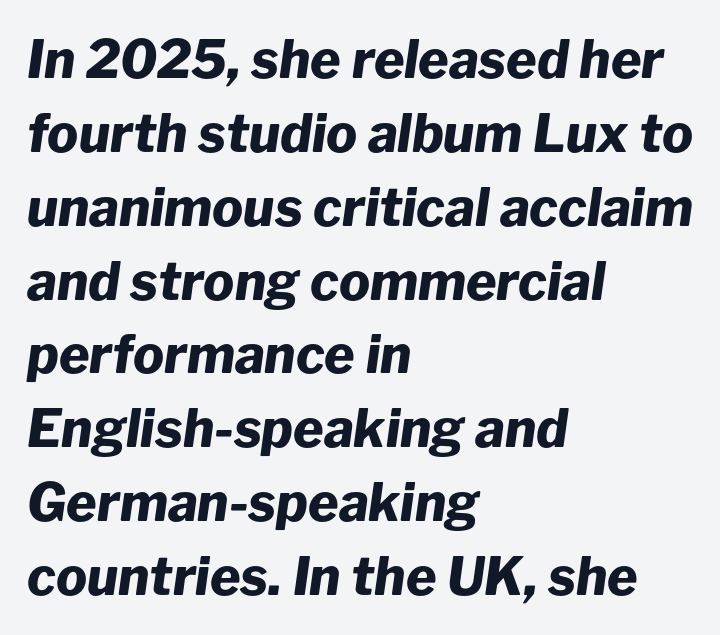
{"italic": "yes", "lean": "right", "slant_degrees": 8, "bold": "yes", "weight": "heavy", "width": "normal", "stroke_contrast": "low", "x_height": "medium", "monospaced": "no", "underline": "no", "align": "left", "line_spacing": "normal", "line_spacing_ratio": 1.42, "letter_spacing": "normal", "letter_spacing_em": 0.0, "glyph_px": 52}
